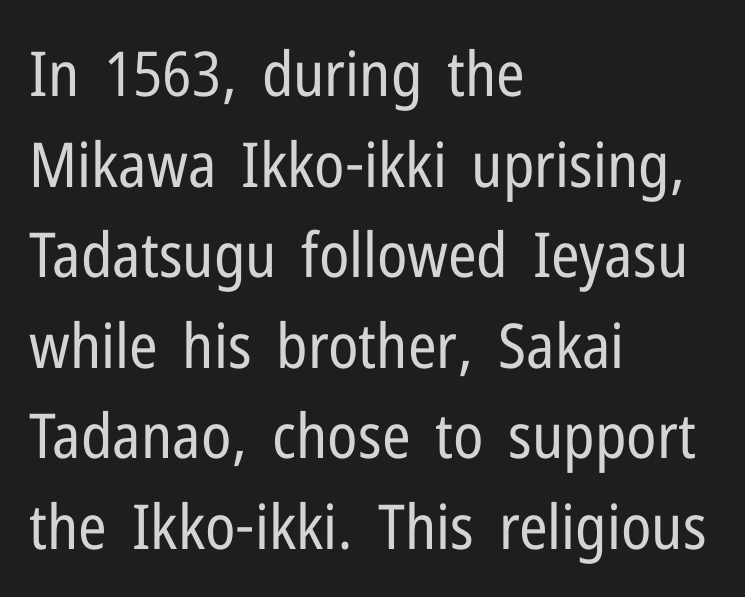
The image shows 62 px regular-weight, condensed sans-serif type, upright; set left-aligned, normal line spacing (1.46x), normal letter spacing, not underlined; low stroke contrast and a medium x-height.
